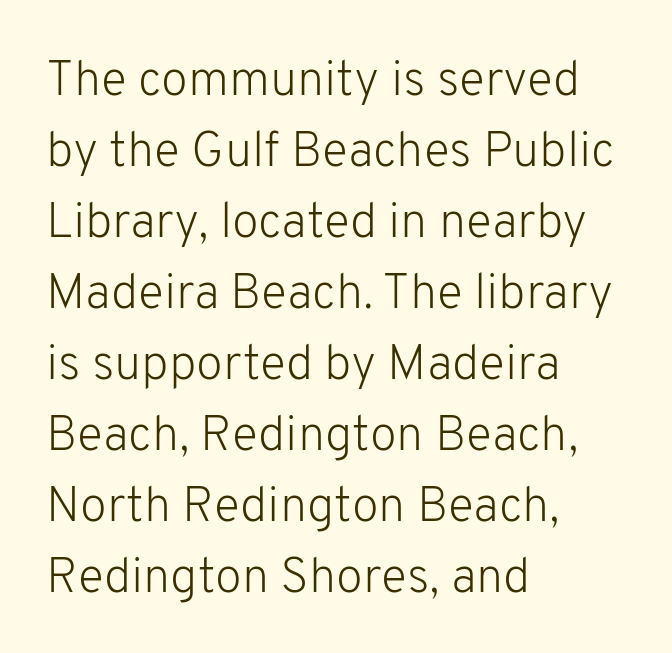
The image shows 49 px light sans-serif type, upright; set left-aligned, normal line spacing (1.45x), normal letter spacing, not underlined; low stroke contrast and a medium x-height.
